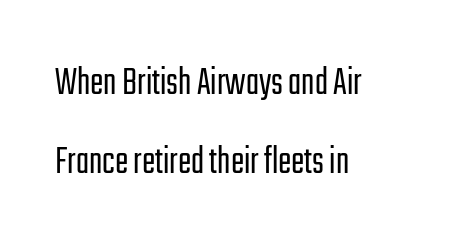
The image shows 40 px light, condensed sans-serif type, upright; set left-aligned, loose line spacing (1.97x), normal letter spacing, not underlined; low stroke contrast and a medium x-height.
